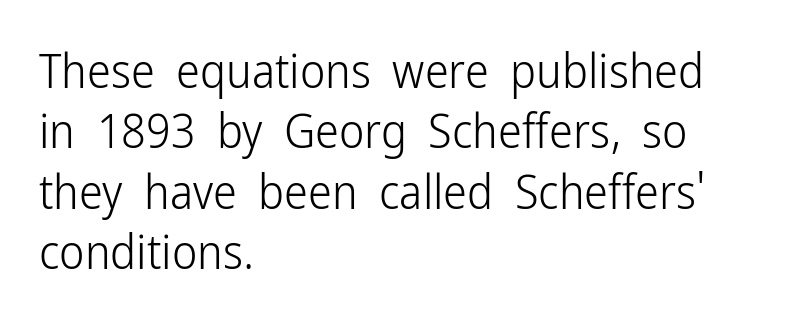
Nothing unusual about the tracking: characters are spaced as the font intends. Line starts are locked; line ends wander. No italicization has been applied; the sample stays upright. The lines sit at an ordinary, default distance from one another. The face used here is proportionally spaced, like ordinary book or web type. Decoration check: the copy has no underline.
